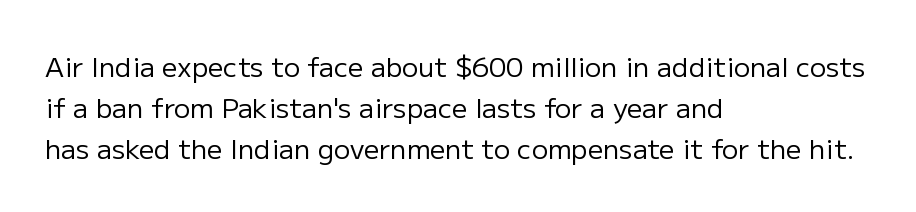
The passage shown stacks its lines at a standard gap. Plain, unruled lines of type. Summary of weight: not heavy and not bold. The rendering keeps characters at their native spacing. Notice how the stems are strictly vertical — no italics here.
